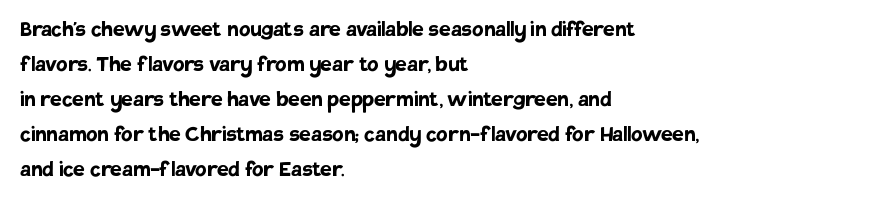
Q: Is the text bold? A: Yes.
Q: Is the text italic (slanted)? A: No, it is upright.
Q: Is the text underlined? A: No.
Q: How is the paragraph aligned? A: Left-aligned.
Q: Is the spacing between letters normal or unusually wide? A: Normal.
Q: Is the spacing between lines tight, normal or loose? A: Normal.
